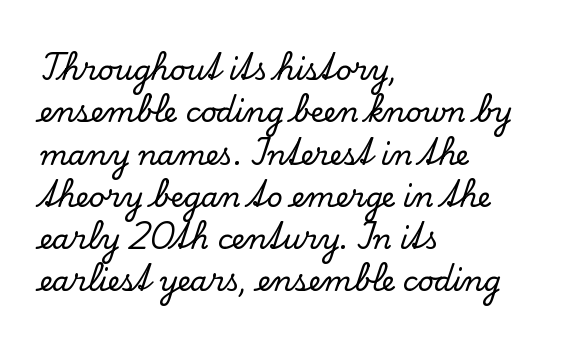
Look at the bottom of the vertical strokes: they flare into serifs here. These lines are set flush left with a ragged right edge. Summary of vertical rhythm: regular, with standard interline spacing. The face used here is rendered with its standard letterfit. Think of a printed novel: that variable character pitch is what you see here.
